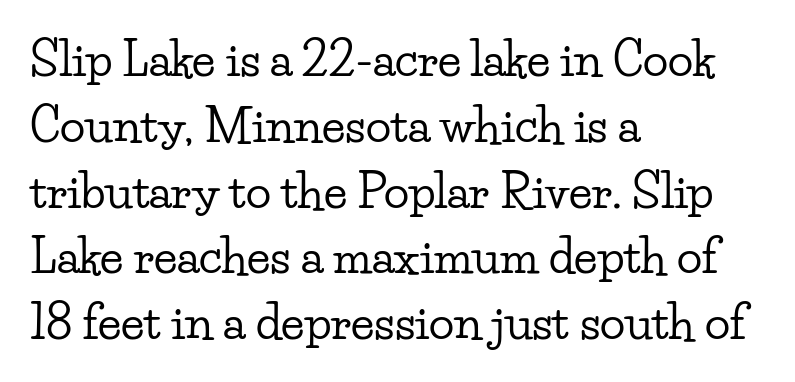
{"serif": "yes", "italic": "no", "width": "wide", "stroke_contrast": "low", "x_height": "small", "monospaced": "no", "underline": "no", "align": "left", "line_spacing": "normal", "line_spacing_ratio": 1.4, "letter_spacing": "normal", "letter_spacing_em": 0.0, "glyph_px": 47}
